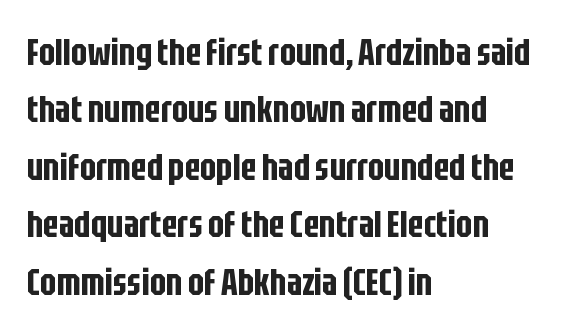
The image shows 38 px condensed sans-serif type, upright; set left-aligned, normal line spacing (1.51x), normal letter spacing, not underlined; low stroke contrast and a large x-height.
